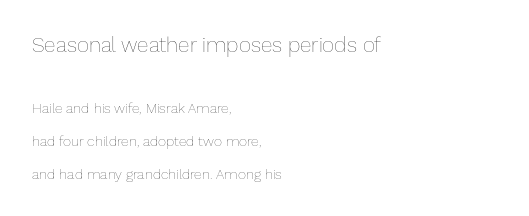
Q: Is the text bold? A: No.
Q: Is the text italic (slanted)? A: No, it is upright.
Q: Is the text underlined? A: No.
Q: How is the paragraph aligned? A: Left-aligned.
Q: Is the spacing between letters normal or unusually wide? A: Normal.
Q: Is the spacing between lines tight, normal or loose? A: Loose.
Q: Which block of text is set in a larger size, the first (top) or the second (bottom)? A: The first (top) one.
